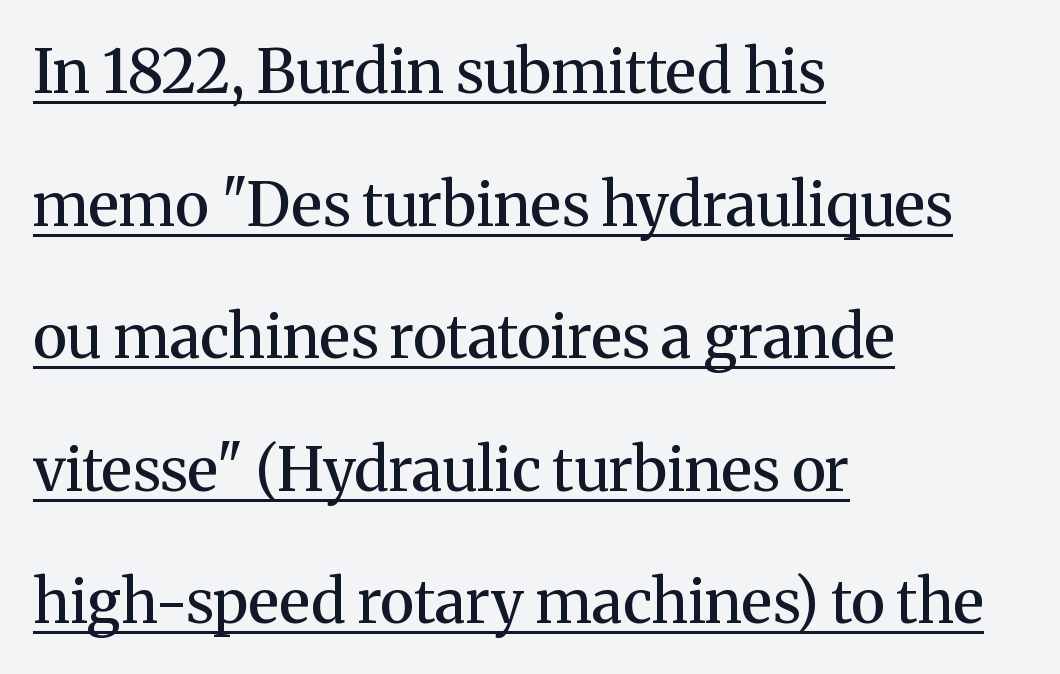
Q: Is the text bold? A: Semi-bold.
Q: Is the text italic (slanted)? A: No, it is upright.
Q: Is the typeface a serif or a sans-serif typeface? A: Serif.
Q: Is the text underlined? A: Yes.
Q: How is the paragraph aligned? A: Left-aligned.
Q: Is the spacing between letters normal or unusually wide? A: Normal.
Q: Is the spacing between lines tight, normal or loose? A: Loose.
Q: Width (condensed, normal, or wide)? A: Normal.
Q: Stroke contrast? A: Medium.
Q: x-height? A: Medium.
Q: Monospaced? A: No.
